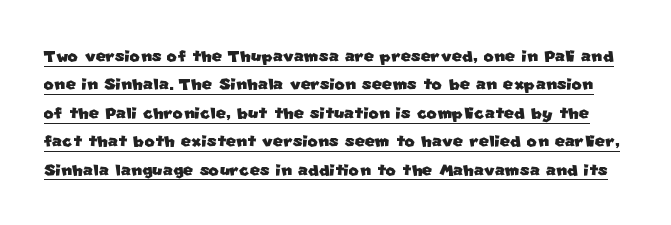
The passage shown has conventional tracking throughout. Glance below the letters and you will spot a drawn line. Summary of vertical rhythm: regular, with standard interline spacing.
